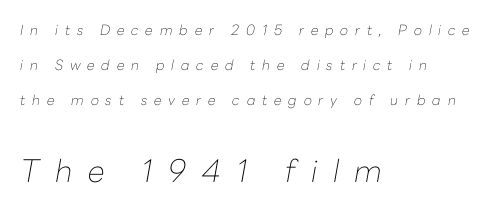
{"italic": "yes", "lean": "right", "slant_degrees": 10, "bold": "no", "weight": "thin", "width": "normal", "stroke_contrast": "low", "x_height": "medium", "monospaced": "no", "underline": "no", "align": "left", "line_spacing": "loose", "line_spacing_ratio": 2.49, "letter_spacing": "wide", "letter_spacing_em": 0.49, "larger_block": "second", "size_ratio": 2.21, "glyph_px": 31}
